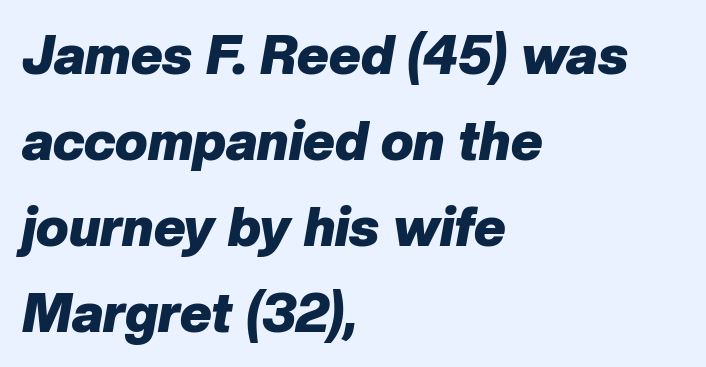
Q: Is the text bold? A: Yes.
Q: Is the text italic (slanted)? A: Yes, it leans right by about 10 degrees.
Q: Is the text underlined? A: No.
Q: How is the paragraph aligned? A: Left-aligned.
Q: Is the spacing between letters normal or unusually wide? A: Normal.
Q: Is the spacing between lines tight, normal or loose? A: Normal.
Q: Width (condensed, normal, or wide)? A: Normal.
Q: Stroke contrast? A: Low.
Q: x-height? A: Medium.
Q: Monospaced? A: No.
